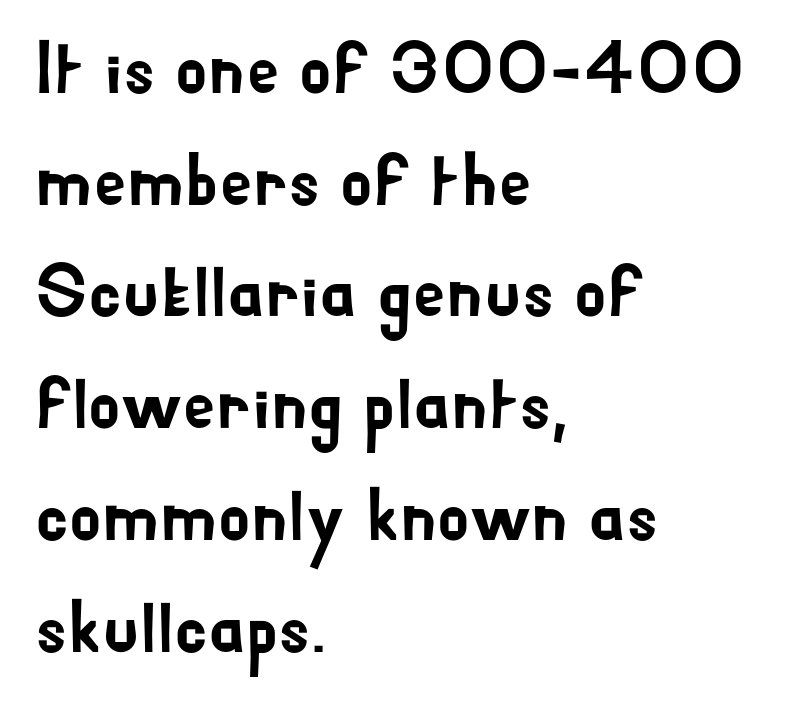
The image shows 74 px sans-serif type, upright; set left-aligned, normal line spacing (1.51x), normal letter spacing, not underlined; low stroke contrast and a small x-height.
